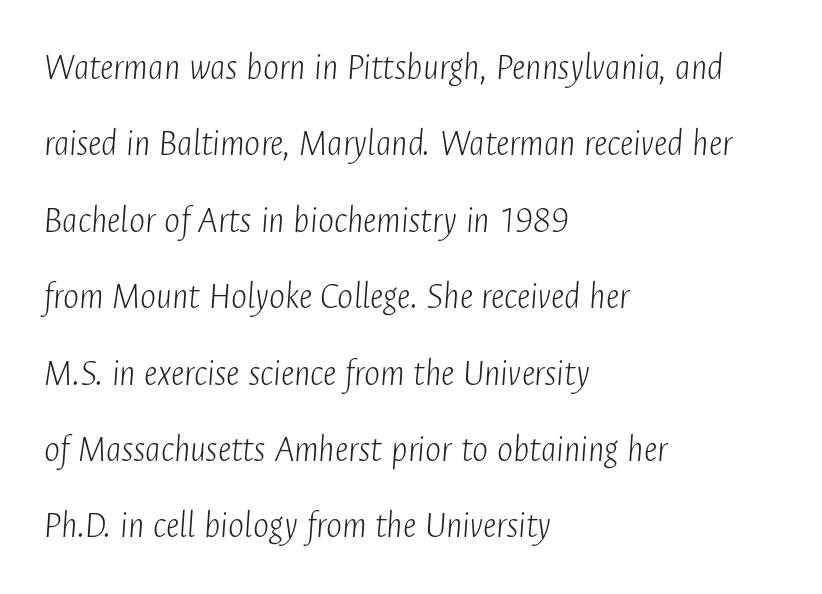
The image shows 38 px light, condensed type, italic (leaning right); set left-aligned, loose line spacing (2.01x), normal letter spacing, not underlined; low stroke contrast and a medium x-height.
